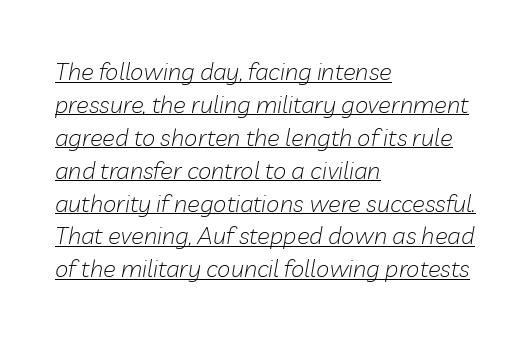
Counters stay open thanks to moderate or lighter strokes. Observe the lean: these are italic letterforms. Reading down the block, your eye returns to a fixed left position each line. Quick note: interline space is typical. The string is rendered with underlining switched on. The line texture is even and compact thanks to regular tracking.
